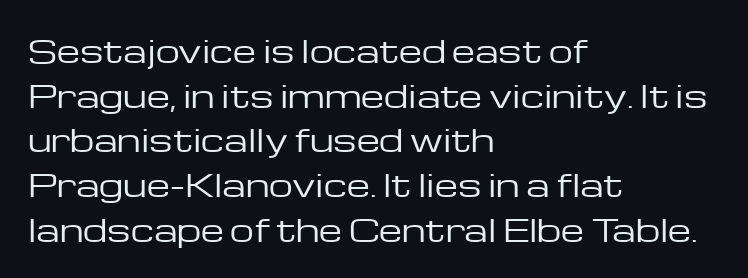
The image shows 30 px regular-weight, wide sans-serif type, upright; set left-aligned, normal line spacing (1.49x), normal letter spacing, not underlined; low stroke contrast and a medium x-height.
